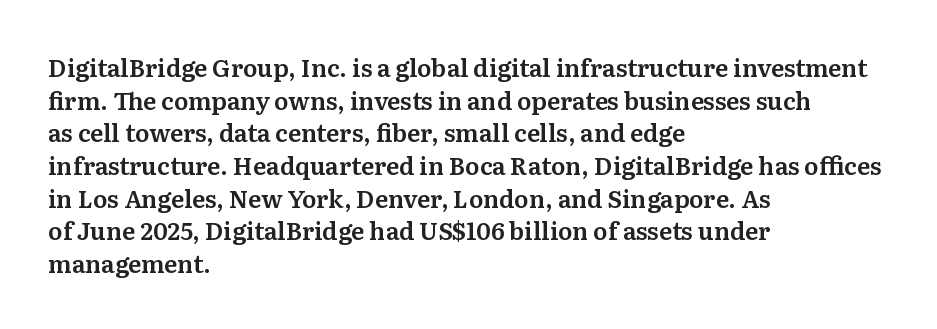
The image shows 24 px text type, upright; set left-aligned, normal line spacing (1.36x), normal letter spacing, not underlined.
